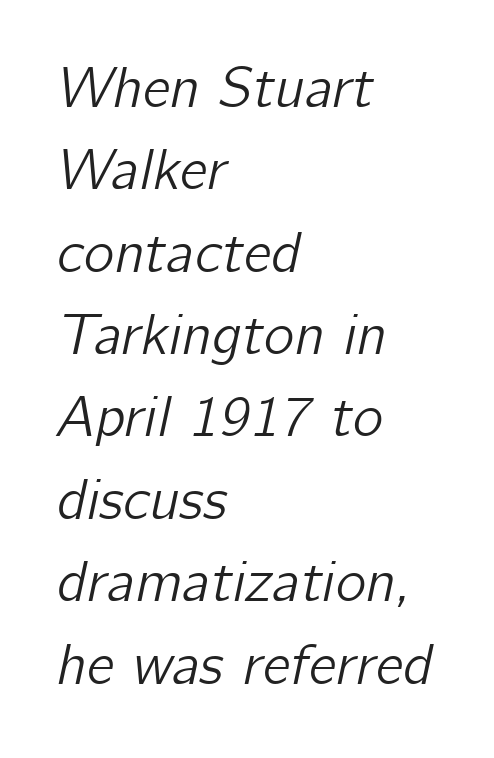
{"italic": "yes", "lean": "right", "slant_degrees": 12, "width": "normal", "stroke_contrast": "low", "x_height": "medium", "monospaced": "no", "underline": "no", "align": "left", "line_spacing": "normal", "line_spacing_ratio": 1.42, "letter_spacing": "normal", "letter_spacing_em": 0.0, "glyph_px": 58}
